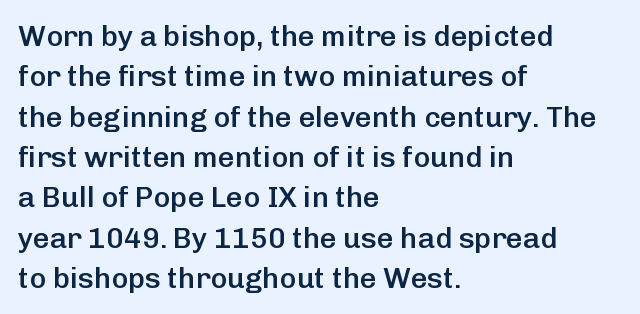
{"serif": "no", "italic": "no", "bold": "semi", "weight": "semibold", "width": "normal", "stroke_contrast": "low", "x_height": "medium", "monospaced": "no", "underline": "no", "align": "left", "line_spacing": "normal", "line_spacing_ratio": 1.39, "letter_spacing": "normal", "letter_spacing_em": 0.0, "glyph_px": 29}
